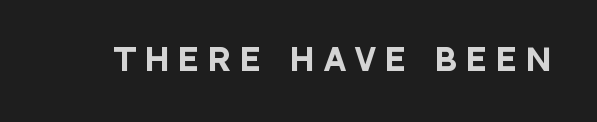
The letters advance in unequal steps, a hallmark of proportional type. Characters remain perfectly vertical along every line. Does extra space separate the letters? Yes, quite a lot of it. Pretty heavy lettering here — definitely bold.
